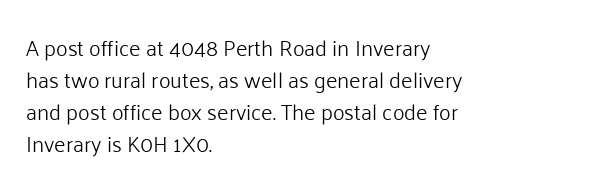
Q: Is the text bold? A: No.
Q: Is the text italic (slanted)? A: No, it is upright.
Q: Is the text underlined? A: No.
Q: How is the paragraph aligned? A: Left-aligned.
Q: Is the spacing between letters normal or unusually wide? A: Normal.
Q: Is the spacing between lines tight, normal or loose? A: Normal.
